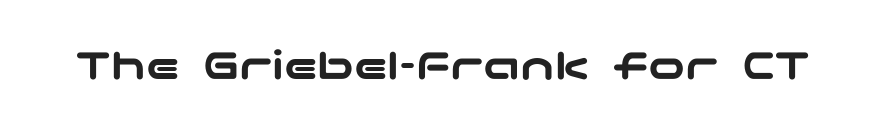
Beneath every word, the page is bare. Here the glyphs are tracked normally, forming tight word shapes. The face used here is a sans, in the tradition of grotesques and geometrics. Every character sits straight up, as roman type does.
